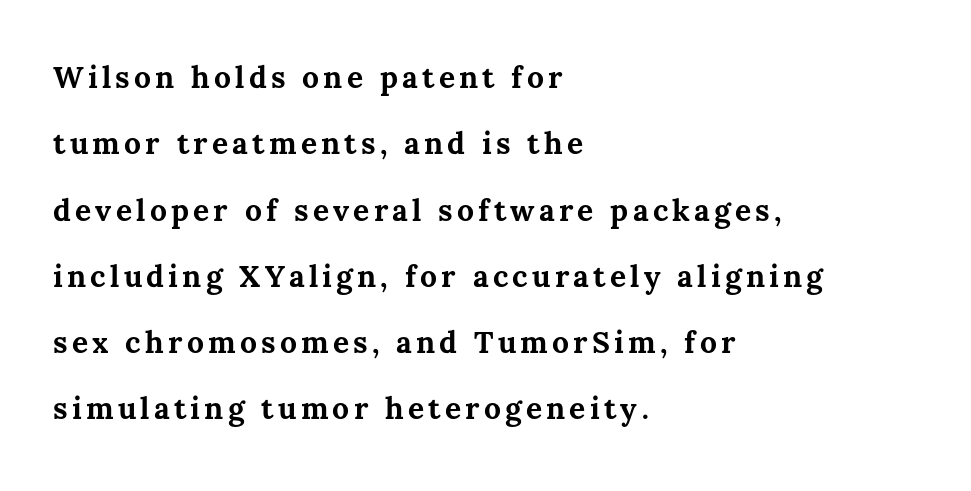
Q: Is the text bold? A: Yes.
Q: Is the text italic (slanted)? A: No, it is upright.
Q: Is the text underlined? A: No.
Q: How is the paragraph aligned? A: Left-aligned.
Q: Is the spacing between lines tight, normal or loose? A: Loose.
Q: Width (condensed, normal, or wide)? A: Normal.
Q: Stroke contrast? A: Medium.
Q: x-height? A: Medium.
Q: Monospaced? A: No.
